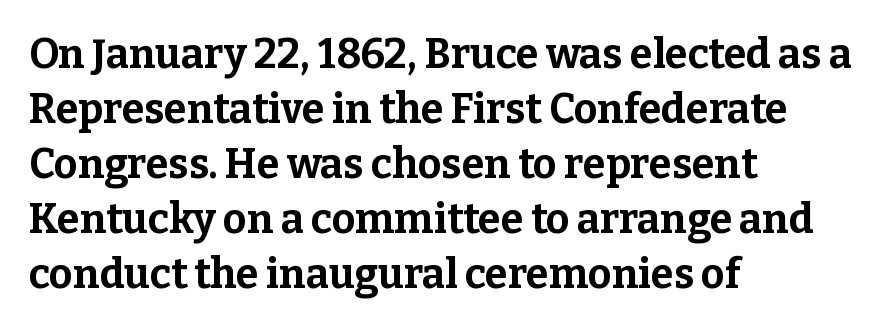
Look at the tracking — it's just the regular setting, nothing added. Any mark beneath the type? The region is blank. Baseline-to-baseline distance is the conventional proportion of letter height. Every letter is thick-stroked: bold, no question. It's the straight-up-and-down kind of type. These lines are rendered in a variable-pitch font.
